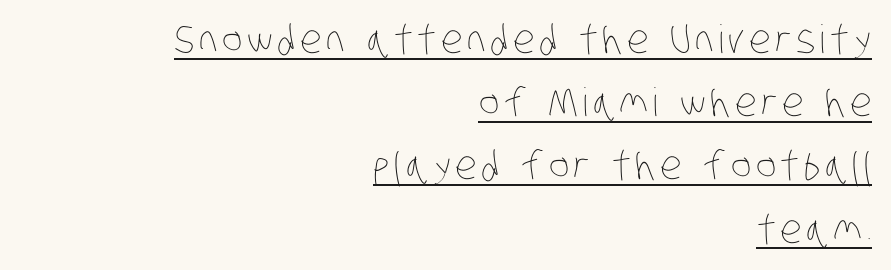
The image shows 39 px thin, condensed type; set right-aligned, normal line spacing (1.62x), underlined; low stroke contrast and a large x-height.
